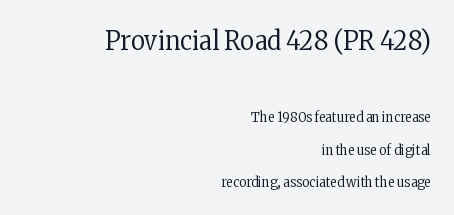
{"italic": "no", "bold": "no", "underline": "no", "align": "right", "line_spacing": "loose", "line_spacing_ratio": 2.34, "letter_spacing": "normal", "letter_spacing_em": 0.0, "larger_block": "first", "size_ratio": 1.93, "glyph_px": 27}
